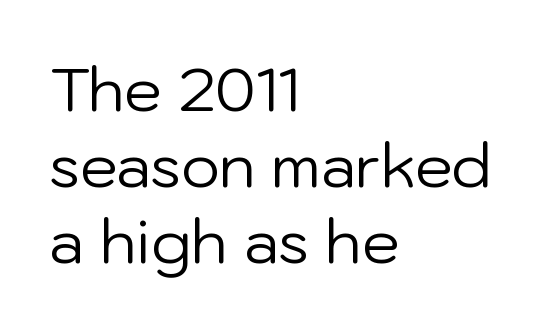
{"serif": "no", "italic": "no", "bold": "no", "weight": "regular", "width": "normal", "stroke_contrast": "low", "x_height": "medium", "monospaced": "no", "underline": "no", "align": "left", "line_spacing": "normal", "line_spacing_ratio": 1.27, "letter_spacing": "normal", "letter_spacing_em": 0.0, "glyph_px": 60}
